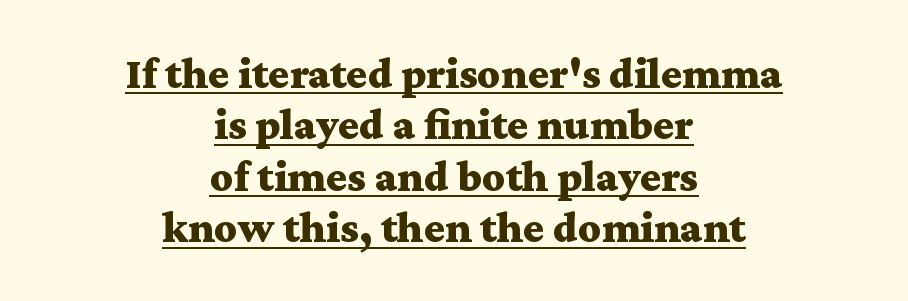
{"serif": "yes", "italic": "no", "bold": "yes", "weight": "bold", "width": "wide", "stroke_contrast": "medium", "x_height": "medium", "monospaced": "no", "underline": "yes", "align": "center", "line_spacing_ratio": 1.17, "letter_spacing": "normal", "letter_spacing_em": 0.0, "glyph_px": 44}
